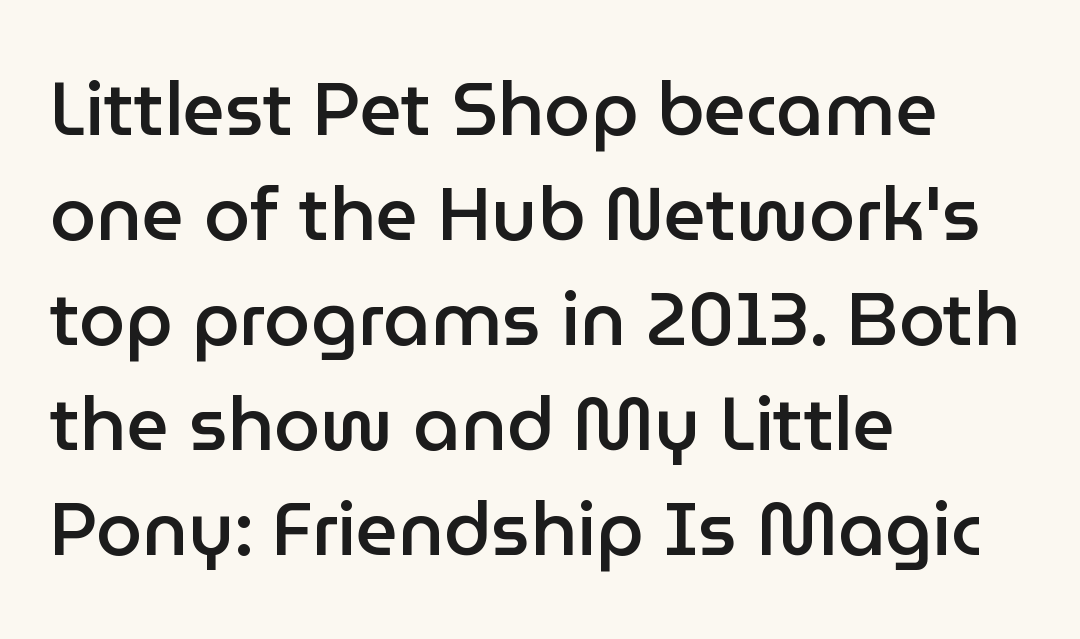
The image shows 74 px semibold sans-serif type, upright; set left-aligned, normal line spacing (1.42x), normal letter spacing, not underlined; low stroke contrast and a medium x-height.
